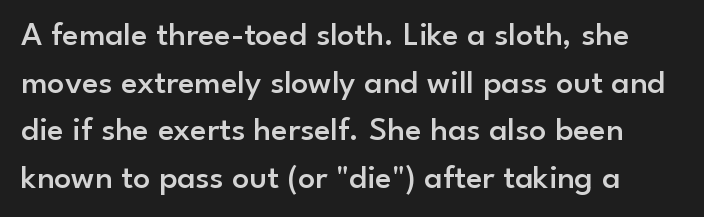
Q: Is the text bold? A: Semi-bold.
Q: Is the text italic (slanted)? A: No, it is upright.
Q: Is the typeface a serif or a sans-serif typeface? A: Sans-serif.
Q: Is the text underlined? A: No.
Q: Is the spacing between letters normal or unusually wide? A: Normal.
Q: Is the spacing between lines tight, normal or loose? A: Normal.
Q: Width (condensed, normal, or wide)? A: Normal.
Q: Stroke contrast? A: Low.
Q: x-height? A: Small.
Q: Monospaced? A: No.
